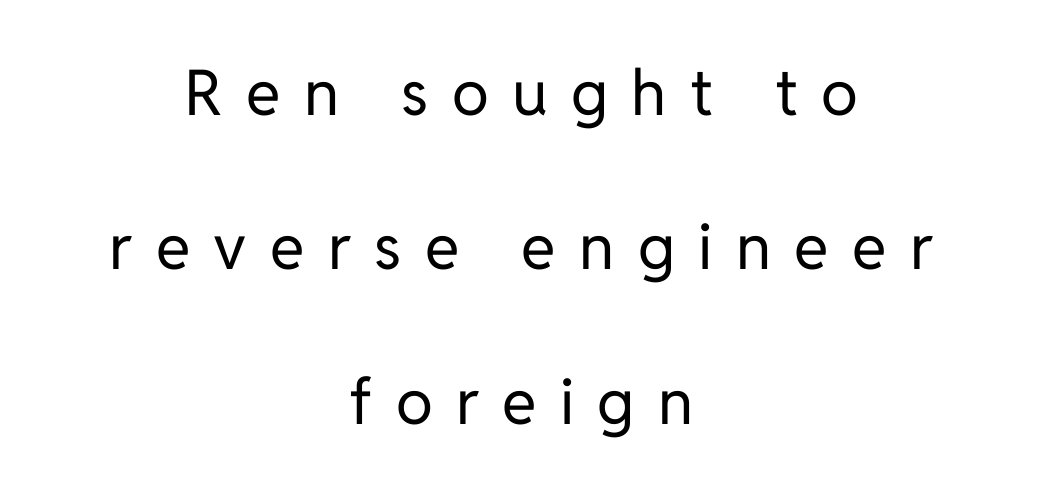
Q: Is the text bold? A: No.
Q: Is the text italic (slanted)? A: No, it is upright.
Q: Is the typeface a serif or a sans-serif typeface? A: Sans-serif.
Q: Is the text underlined? A: No.
Q: How is the paragraph aligned? A: Centered.
Q: Is the spacing between letters normal or unusually wide? A: Unusually wide.
Q: Is the spacing between lines tight, normal or loose? A: Loose.
Q: Width (condensed, normal, or wide)? A: Normal.
Q: Stroke contrast? A: Low.
Q: x-height? A: Medium.
Q: Monospaced? A: No.
